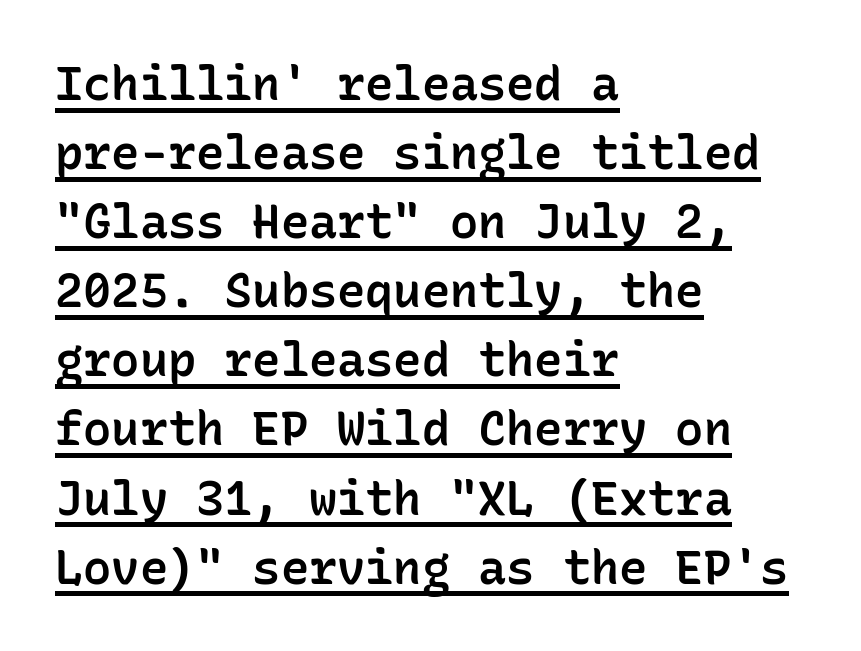
{"serif": "no", "italic": "no", "bold": "semi", "weight": "semibold", "width": "normal", "stroke_contrast": "low", "x_height": "medium", "monospaced": "yes", "underline": "yes", "align": "left", "line_spacing": "normal", "line_spacing_ratio": 1.47, "letter_spacing": "normal", "letter_spacing_em": 0.0, "glyph_px": 47}
